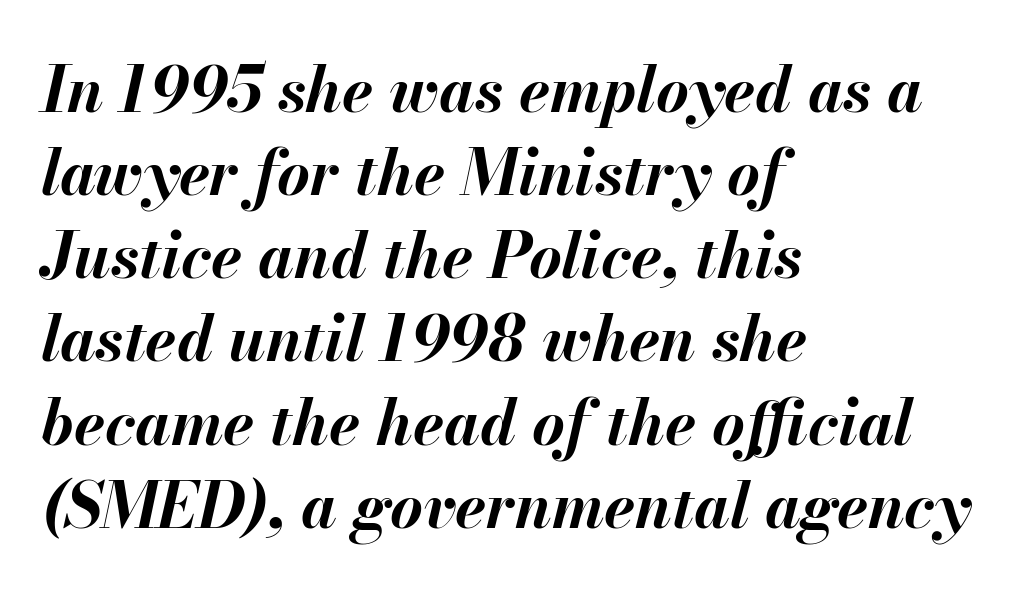
This sample has the flowing, uneven cadence of proportional lettering. What's the leading like? Ordinary, nothing unusual. Compared with typical body copy, the letter spacing here is the same. Plenty of ink on the page — the face is bold. Is the block centered? No — it sits flush against the left margin.
